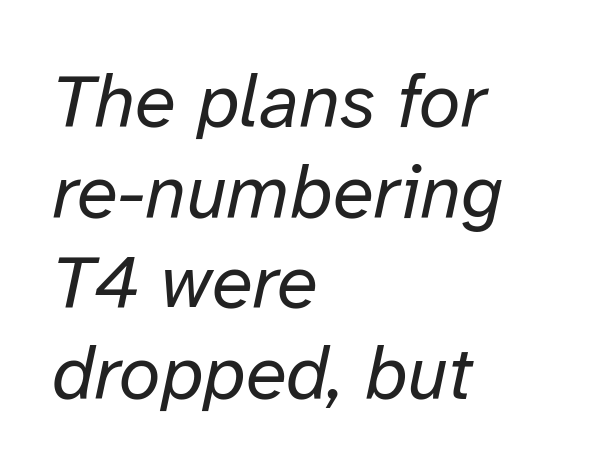
{"italic": "yes", "lean": "right", "slant_degrees": 12, "bold": "no", "weight": "regular", "width": "normal", "stroke_contrast": "low", "x_height": "medium", "monospaced": "no", "underline": "no", "align": "left", "line_spacing_ratio": 1.21, "letter_spacing": "normal", "letter_spacing_em": 0.0, "glyph_px": 75}
